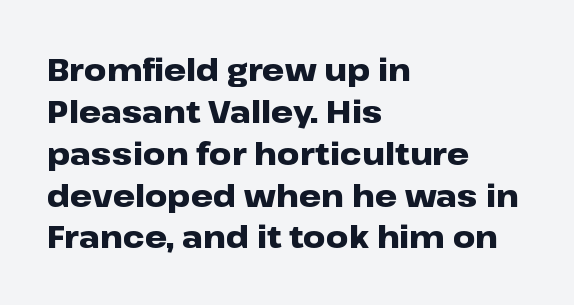
{"serif": "no", "italic": "no", "bold": "yes", "weight": "heavy", "width": "wide", "stroke_contrast": "low", "x_height": "medium", "monospaced": "no", "underline": "no", "align": "left", "line_spacing": "normal", "line_spacing_ratio": 1.35, "letter_spacing": "normal", "letter_spacing_em": 0.0, "glyph_px": 31}
